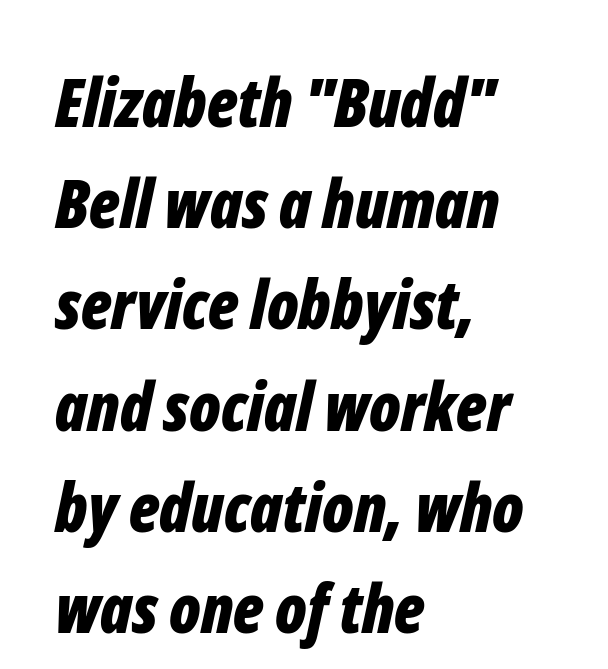
This rendering uses left alignment, leaving the right contour irregular. The designer left line spacing at the default. Summary of weight: heavy, a full bold. Does the lettering tilt? It does — this is italic. Inter-character spacing is left at the font's built-in metrics. Plain, unruled lines of type.
